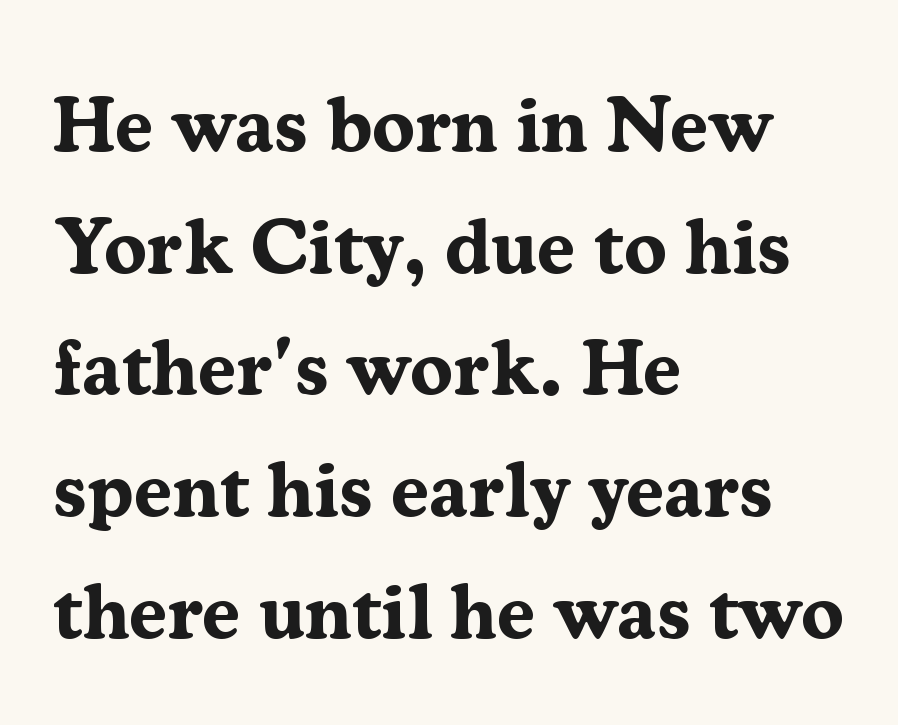
The image shows 78 px bold serif type, upright; set left-aligned, normal line spacing (1.56x), normal letter spacing, not underlined; medium stroke contrast and a medium x-height.
